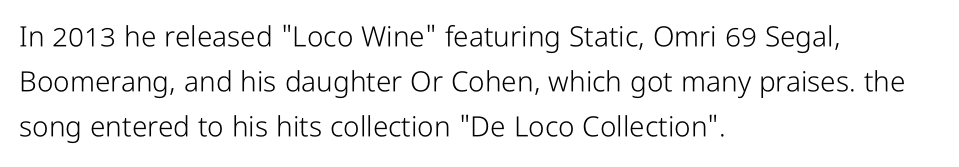
Q: Is the text bold? A: No.
Q: Is the text italic (slanted)? A: No, it is upright.
Q: Is the typeface a serif or a sans-serif typeface? A: Sans-serif.
Q: Is the text underlined? A: No.
Q: How is the paragraph aligned? A: Left-aligned.
Q: Is the spacing between letters normal or unusually wide? A: Normal.
Q: Is the spacing between lines tight, normal or loose? A: Normal.
Q: Width (condensed, normal, or wide)? A: Condensed.
Q: Stroke contrast? A: Low.
Q: x-height? A: Medium.
Q: Monospaced? A: No.
